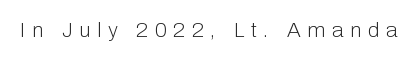
The image shows 21 px text type, upright; set unusually wide letter spacing (+0.32 em), not underlined.
